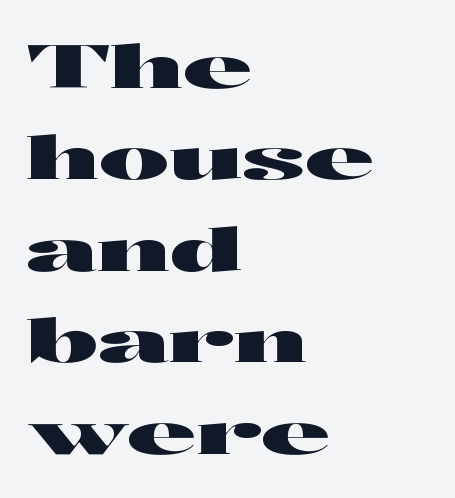
A normal amount of white space separates one row of letters from the next. Between one letter and the next there's only the usual sliver of space. Looks like regular typesetting: each glyph gets only the width it needs. Any mark beneath the type? The region is blank. Observe the absence of serifs on each vertical stroke in this sample. Designer's note — italics off, roman on.
